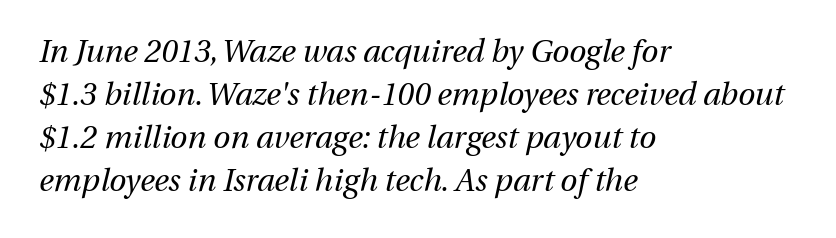
Q: Is the text bold? A: No.
Q: Is the text italic (slanted)? A: Yes, it leans right by about 13 degrees.
Q: Is the text underlined? A: No.
Q: How is the paragraph aligned? A: Left-aligned.
Q: Is the spacing between letters normal or unusually wide? A: Normal.
Q: Is the spacing between lines tight, normal or loose? A: Normal.
Q: Width (condensed, normal, or wide)? A: Normal.
Q: Stroke contrast? A: Medium.
Q: x-height? A: Medium.
Q: Monospaced? A: No.
